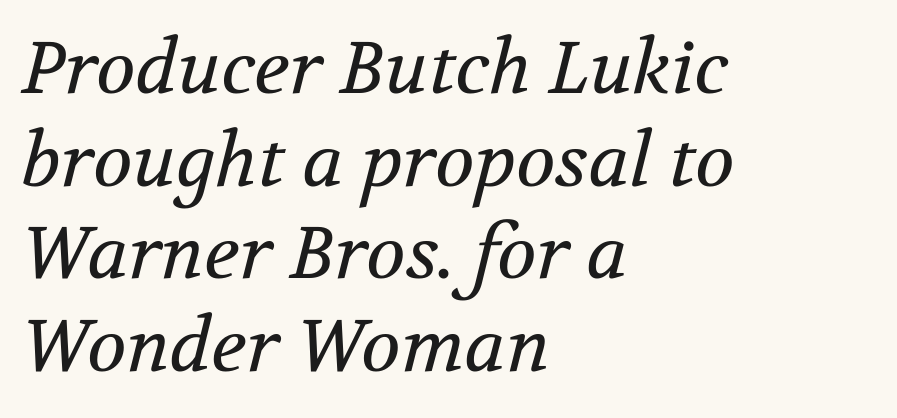
Q: Is the text bold? A: No.
Q: Is the text italic (slanted)? A: Yes, it leans right by about 12 degrees.
Q: Is the typeface a serif or a sans-serif typeface? A: Serif.
Q: Is the text underlined? A: No.
Q: How is the paragraph aligned? A: Left-aligned.
Q: Is the spacing between letters normal or unusually wide? A: Normal.
Q: Is the spacing between lines tight, normal or loose? A: Normal.
Q: Width (condensed, normal, or wide)? A: Normal.
Q: Stroke contrast? A: Medium.
Q: x-height? A: Medium.
Q: Monospaced? A: No.
